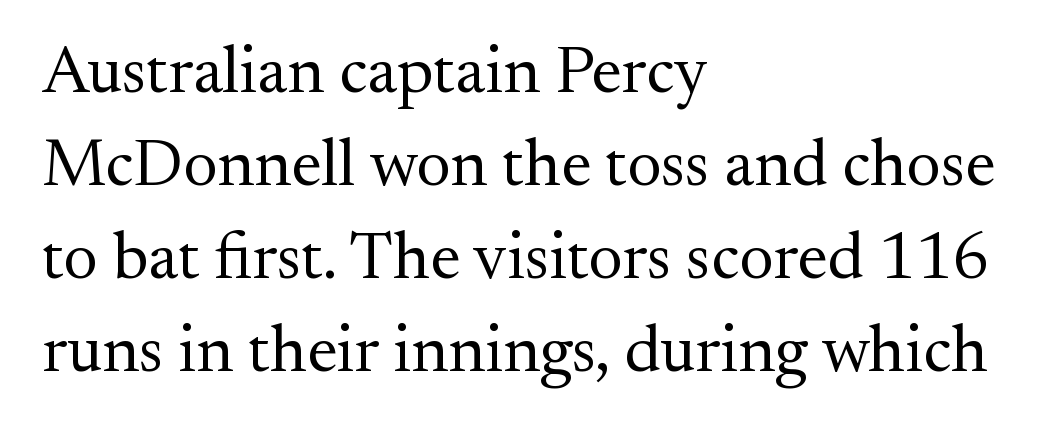
{"serif": "yes", "italic": "no", "bold": "no", "weight": "regular", "width": "normal", "stroke_contrast": "medium", "x_height": "small", "monospaced": "no", "underline": "no", "align": "left", "line_spacing": "normal", "line_spacing_ratio": 1.39, "letter_spacing": "normal", "letter_spacing_em": 0.0, "glyph_px": 67}
